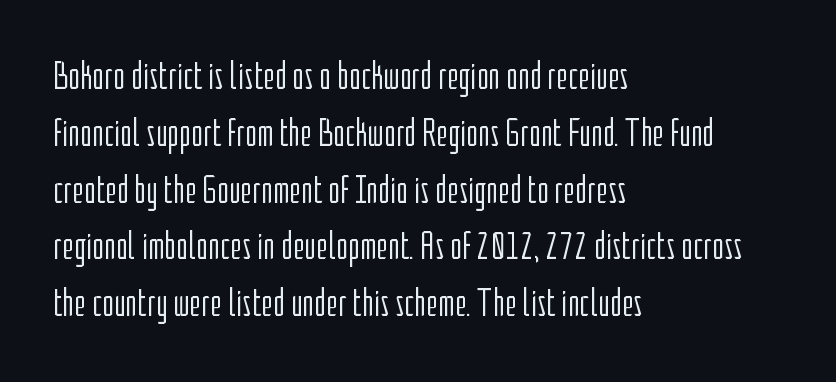
{"serif": "no", "italic": "no", "bold": "no", "weight": "light", "width": "condensed", "stroke_contrast": "low", "x_height": "medium", "monospaced": "no", "underline": "no", "align": "left", "line_spacing": "normal", "line_spacing_ratio": 1.42, "letter_spacing": "normal", "letter_spacing_em": 0.0, "glyph_px": 40}
